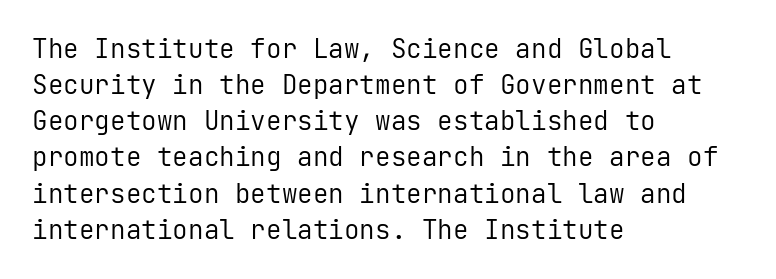
The image shows 26 px text type, upright; set left-aligned, normal line spacing (1.39x), normal letter spacing, not underlined.
